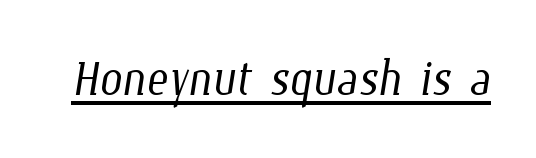
The letters advance in unequal steps, a hallmark of proportional type. The typesetting does not lean heavy: it is not bold. What stands out about the letter spacing? Nothing — it is the standard amount. Glance below the letters and you will spot a drawn line.
